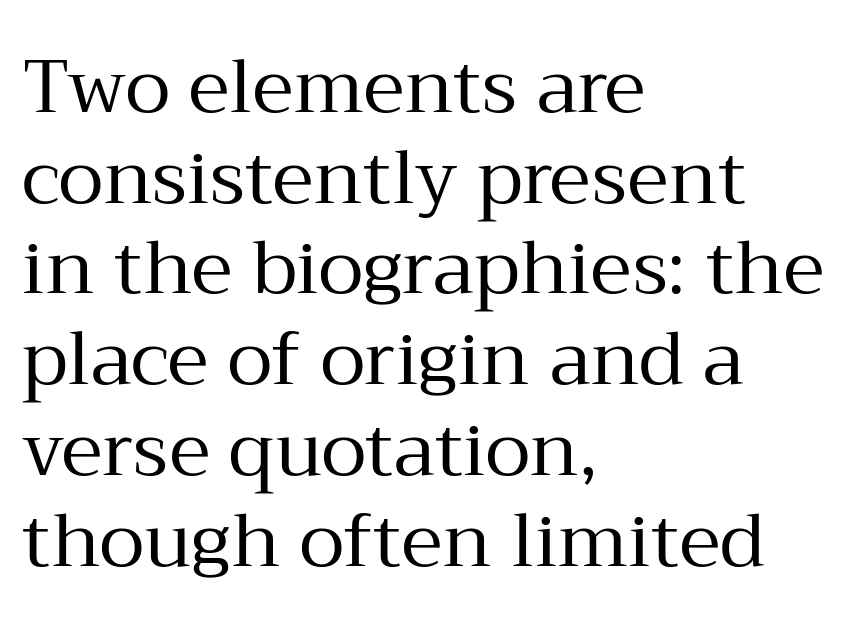
{"serif": "yes", "italic": "no", "bold": "no", "weight": "regular", "width": "normal", "stroke_contrast": "medium", "x_height": "medium", "monospaced": "no", "underline": "no", "align": "left", "line_spacing_ratio": 1.21, "letter_spacing": "normal", "letter_spacing_em": 0.0, "glyph_px": 75}
